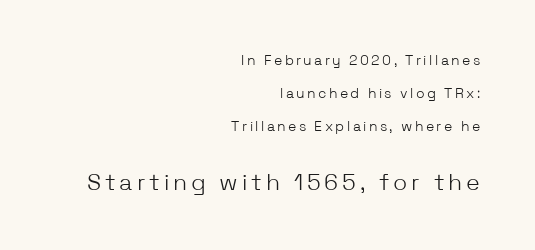
The image shows 23 px text type, upright; set right-aligned, loose line spacing (2.36x), not underlined; the second (bottom) block is 1.64x larger.
